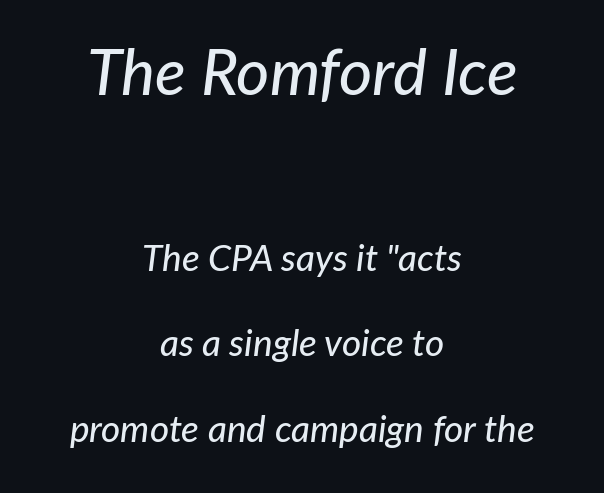
A student would notice the top passage is typeset larger than what follows. Only glyphs here, with clear space below each row. Teacher's note: observe the equal gaps on both sides — that is centered alignment. Spacing verdict: proportional, widths tailored to each character. The face used here has a pronounced slope to its letters. Summary of vertical rhythm: relaxed, with wide interline spacing.
